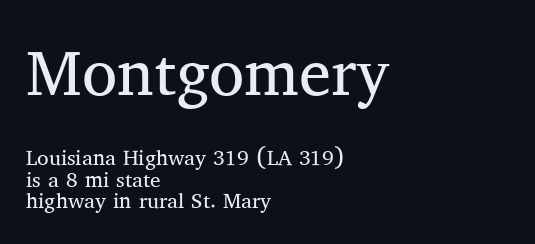
The image shows 64 px regular-weight serif type, upright; set left-aligned, tight line spacing (1.02x), normal letter spacing, not underlined; the first (top) block is 3.05x larger; medium stroke contrast and a medium x-height.
